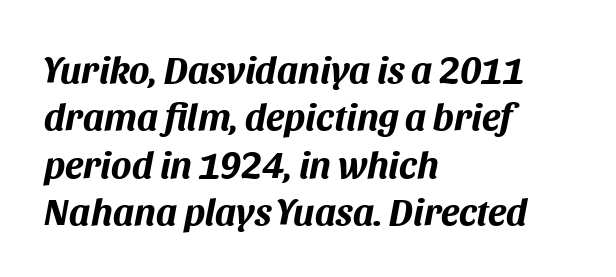
Q: Is the text bold? A: Yes.
Q: Is the text italic (slanted)? A: Yes, it leans right by about 11 degrees.
Q: Is the text underlined? A: No.
Q: How is the paragraph aligned? A: Left-aligned.
Q: Is the spacing between letters normal or unusually wide? A: Normal.
Q: Is the spacing between lines tight, normal or loose? A: Normal.
Q: Width (condensed, normal, or wide)? A: Normal.
Q: Stroke contrast? A: Medium.
Q: x-height? A: Large.
Q: Monospaced? A: No.
